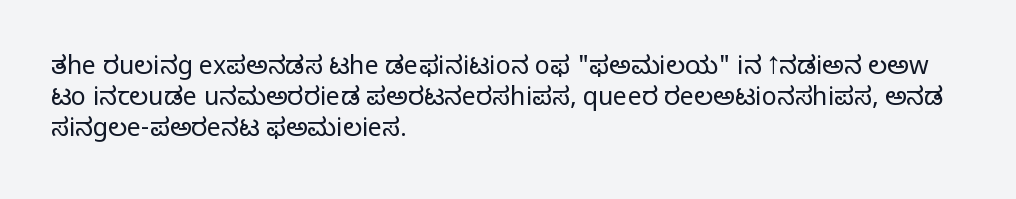
{"italic": "no", "bold": "no", "underline": "no", "align": "left", "line_spacing": "normal", "line_spacing_ratio": 1.25, "letter_spacing": "normal", "letter_spacing_em": 0.0, "glyph_px": 25}
